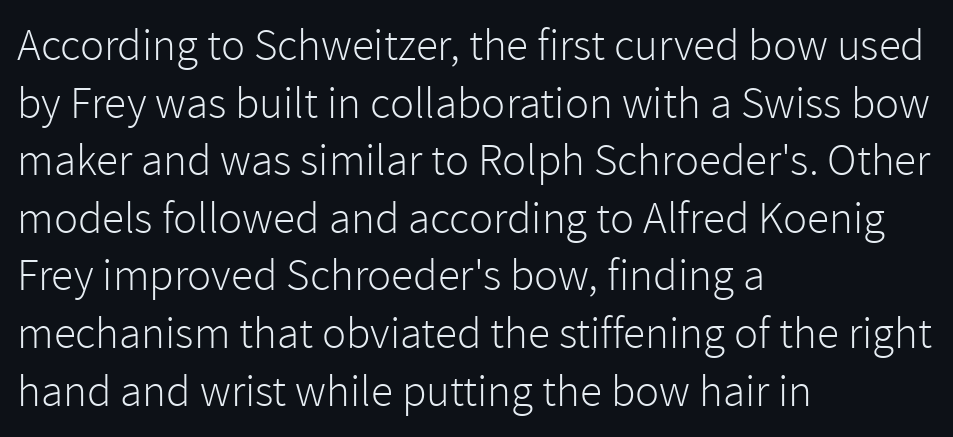
{"serif": "no", "italic": "no", "bold": "no", "weight": "light", "width": "normal", "stroke_contrast": "low", "x_height": "medium", "monospaced": "no", "underline": "no", "align": "left", "line_spacing": "normal", "line_spacing_ratio": 1.28, "letter_spacing": "normal", "letter_spacing_em": 0.0, "glyph_px": 45}
